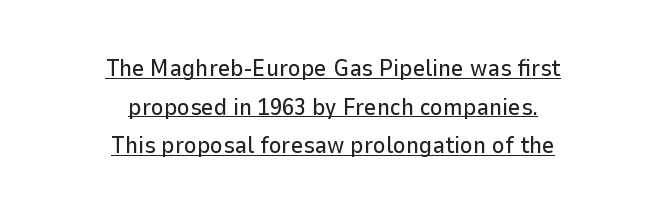
Q: Is the text italic (slanted)? A: No, it is upright.
Q: Is the text underlined? A: Yes.
Q: How is the paragraph aligned? A: Centered.
Q: Is the spacing between letters normal or unusually wide? A: Normal.
Q: Is the spacing between lines tight, normal or loose? A: Normal.
